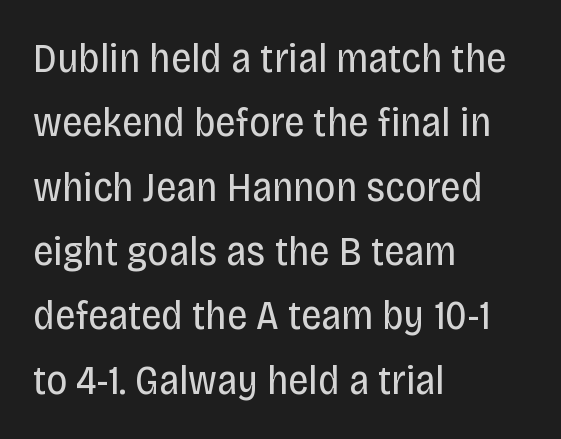
Q: Is the text bold? A: No.
Q: Is the text italic (slanted)? A: No, it is upright.
Q: Is the typeface a serif or a sans-serif typeface? A: Sans-serif.
Q: Is the text underlined? A: No.
Q: How is the paragraph aligned? A: Left-aligned.
Q: Is the spacing between letters normal or unusually wide? A: Normal.
Q: Is the spacing between lines tight, normal or loose? A: Normal.
Q: Width (condensed, normal, or wide)? A: Condensed.
Q: Stroke contrast? A: Low.
Q: x-height? A: Large.
Q: Monospaced? A: No.
